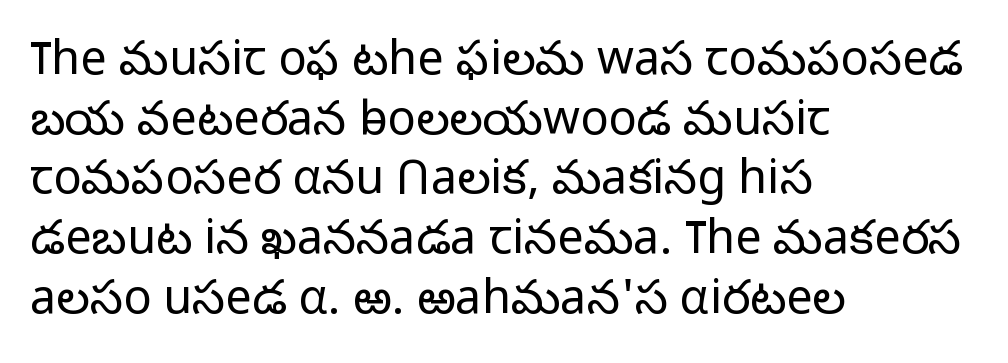
The image shows 47 px light sans-serif type, upright; set left-aligned, normal line spacing (1.27x), normal letter spacing, not underlined; low stroke contrast and a medium x-height.
